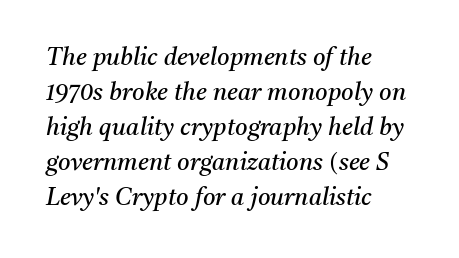
{"italic": "yes", "lean": "right", "slant_degrees": 11, "bold": "no", "underline": "no", "align": "left", "line_spacing": "normal", "line_spacing_ratio": 1.46, "letter_spacing": "normal", "letter_spacing_em": 0.0, "glyph_px": 24}
